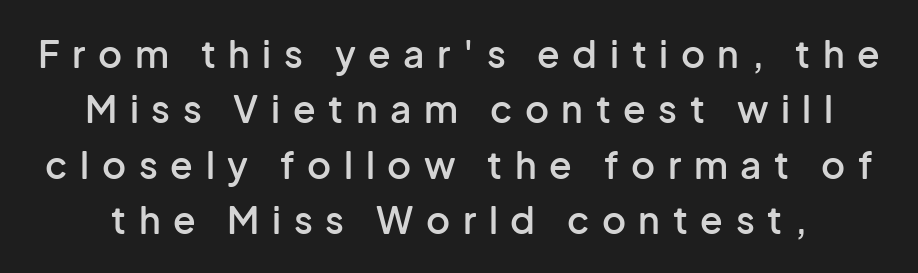
Is this a fixed-width face? No — the glyphs have proportional, varying widths. How would I describe the line gaps? Plain and ordinary. The designer went with a sans here, leaving each stem footless. As a designer I'd log this as weight 600, semibold. Observe the wide spacing: letters keep a clear distance from each other. The glyphs are unaccompanied by any horizontal stroke below them.
